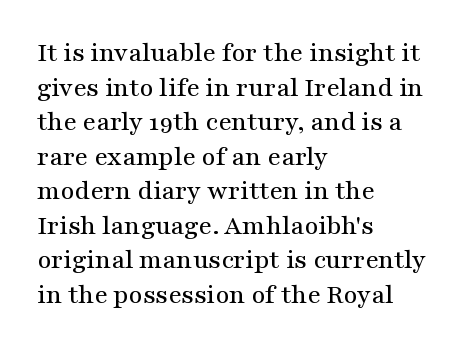
Q: Is the text italic (slanted)? A: No, it is upright.
Q: Is the text underlined? A: No.
Q: How is the paragraph aligned? A: Left-aligned.
Q: Is the spacing between letters normal or unusually wide? A: Normal.
Q: Is the spacing between lines tight, normal or loose? A: Normal.
